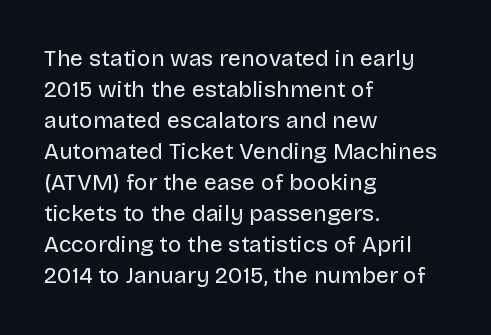
{"italic": "no", "bold": "no", "underline": "no", "align": "left", "line_spacing": "normal", "line_spacing_ratio": 1.35, "letter_spacing": "normal", "letter_spacing_em": 0.0, "glyph_px": 23}
